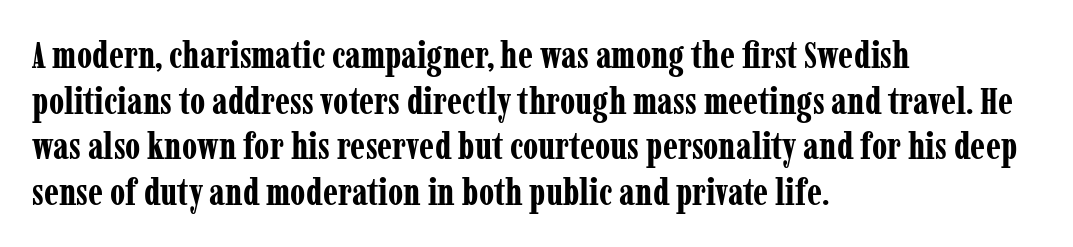
The image shows 37 px bold, condensed serif type, upright; set left-aligned, line spacing 1.23x, normal letter spacing, not underlined; low stroke contrast and a medium x-height.
